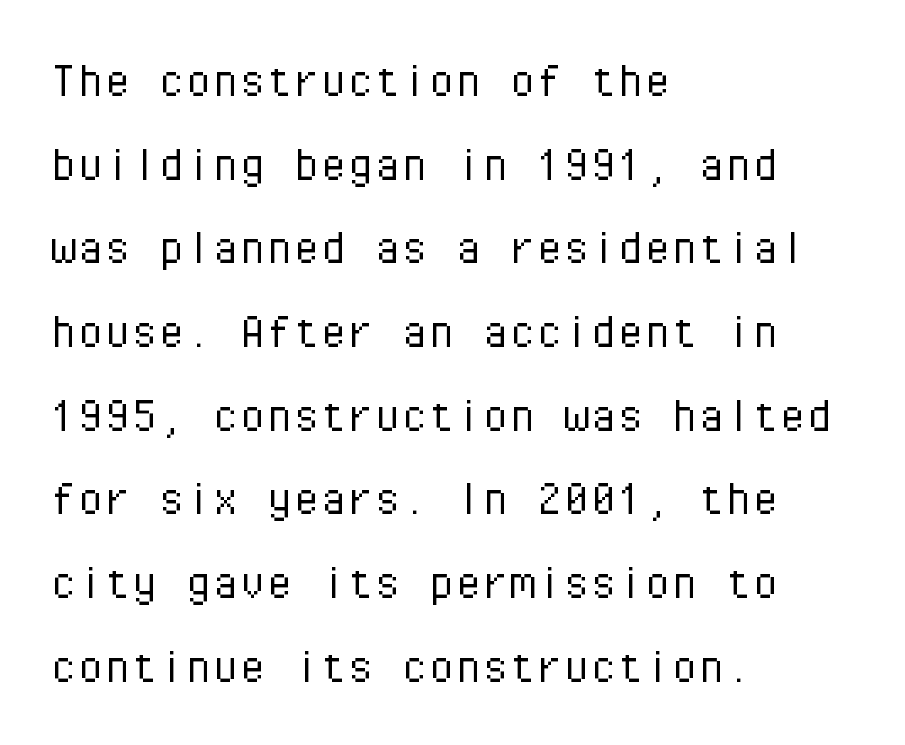
Q: Is the text bold? A: No.
Q: Is the text italic (slanted)? A: No, it is upright.
Q: Is the typeface a serif or a sans-serif typeface? A: Sans-serif.
Q: Is the text underlined? A: No.
Q: How is the paragraph aligned? A: Left-aligned.
Q: Is the spacing between letters normal or unusually wide? A: Normal.
Q: Is the spacing between lines tight, normal or loose? A: Normal.
Q: Width (condensed, normal, or wide)? A: Normal.
Q: Stroke contrast? A: Low.
Q: x-height? A: Medium.
Q: Monospaced? A: Yes.
